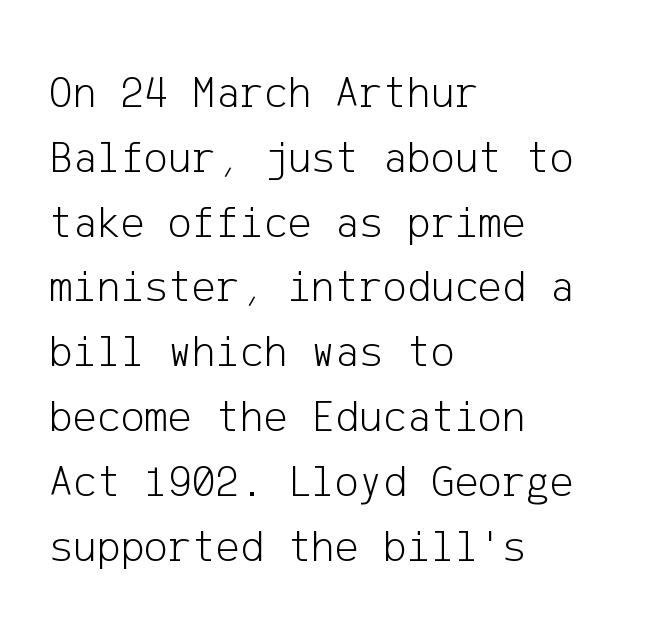
Q: Is the text bold? A: No.
Q: Is the text italic (slanted)? A: No, it is upright.
Q: Is the typeface a serif or a sans-serif typeface? A: Sans-serif.
Q: Is the text underlined? A: No.
Q: How is the paragraph aligned? A: Left-aligned.
Q: Is the spacing between letters normal or unusually wide? A: Normal.
Q: Is the spacing between lines tight, normal or loose? A: Normal.
Q: Width (condensed, normal, or wide)? A: Normal.
Q: Stroke contrast? A: Low.
Q: x-height? A: Medium.
